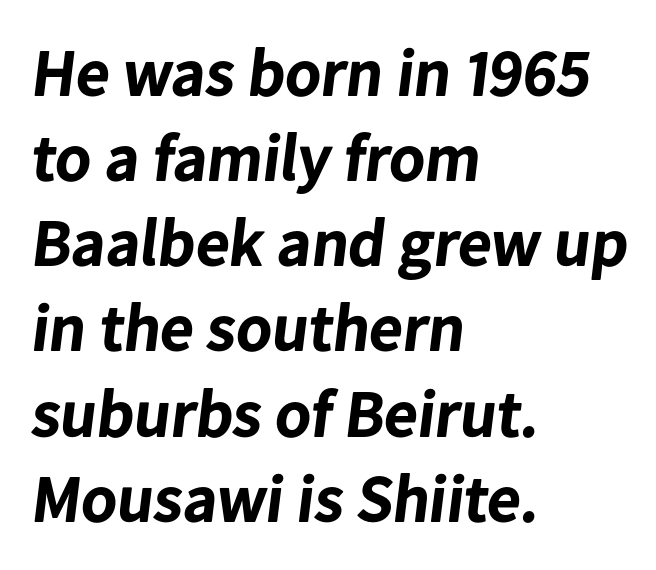
The image shows 66 px bold sans-serif type; set left-aligned, normal line spacing (1.29x), normal letter spacing, not underlined; low stroke contrast and a medium x-height.
